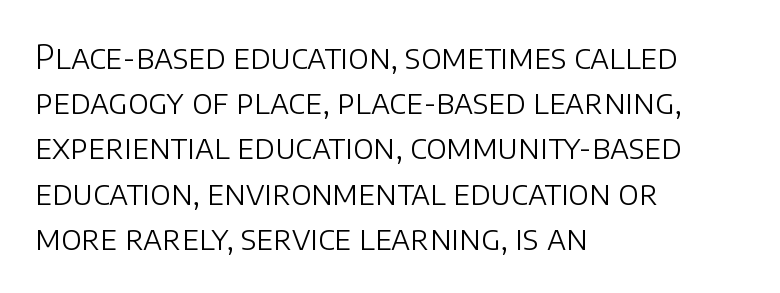
Characters remain perfectly vertical along every line. This rendering uses left alignment, leaving the right contour irregular. How would I describe the line gaps? Plain and ordinary. The face used here is proportionally spaced, like ordinary book or web type. The characters are drawn with everyday or finer stroke widths. The specimen omits any rule beneath the text block's lines.
